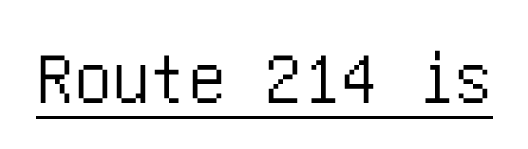
The image shows 76 px condensed sans-serif type, upright; set normal letter spacing, underlined; low stroke contrast and a large x-height.
